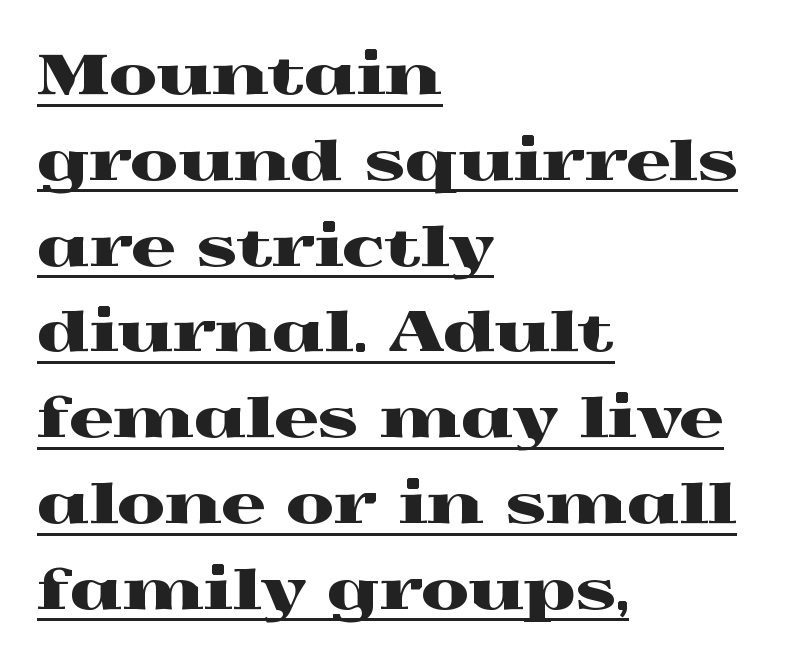
{"serif": "yes", "italic": "no", "width": "wide", "x_height": "medium", "monospaced": "no", "underline": "yes", "align": "left", "line_spacing": "normal", "line_spacing_ratio": 1.56, "letter_spacing": "normal", "letter_spacing_em": 0.0, "glyph_px": 55}
